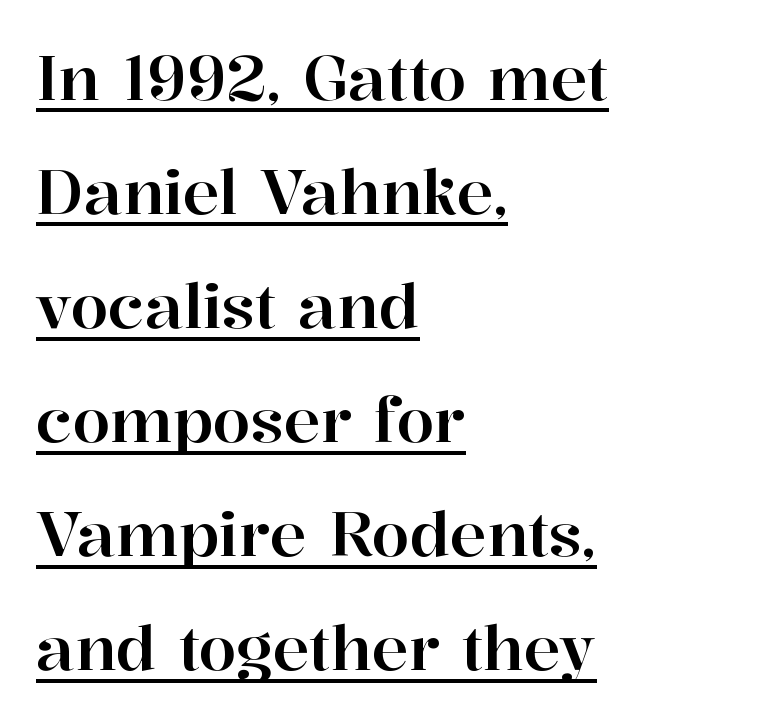
The image shows 61 px serif type, upright; set left-aligned, line spacing 1.87x, normal letter spacing, underlined; high stroke contrast and a medium x-height.
